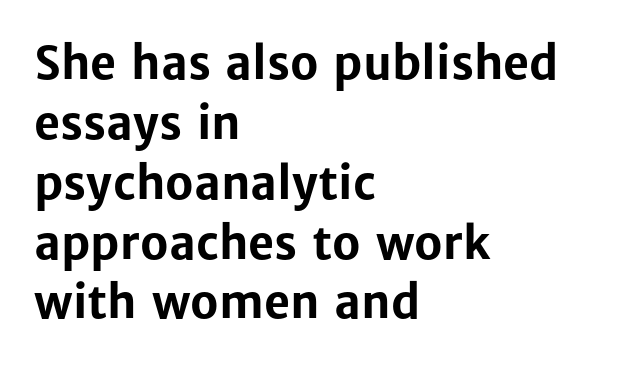
{"serif": "no", "italic": "no", "bold": "yes", "weight": "bold", "width": "normal", "stroke_contrast": "low", "x_height": "medium", "monospaced": "no", "underline": "no", "align": "left", "line_spacing": "normal", "line_spacing_ratio": 1.33, "letter_spacing": "normal", "letter_spacing_em": 0.0, "glyph_px": 45}
